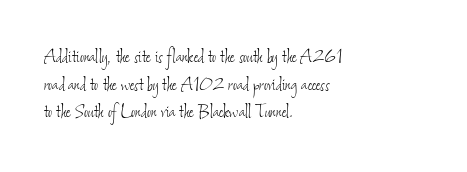
The image shows 22 px text type; set left-aligned, normal line spacing (1.26x), normal letter spacing, not underlined.
